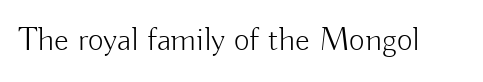
The face used here is rendered with its standard letterfit. When letters stand straight like this, we call the style roman or upright. Only glyphs here, with clear space below each row. Do the characters align in a grid? No, the font is proportional.
